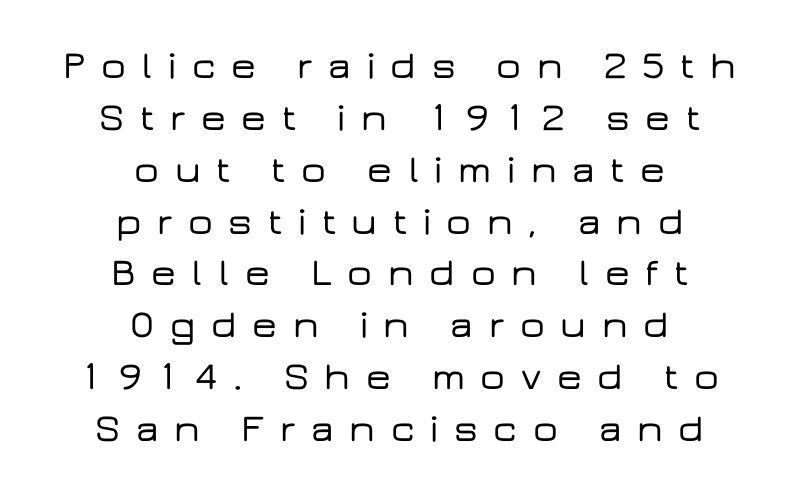
A typesetter would call this heavily tracked-out type. Visually the block forms a symmetrical silhouette, jagged on both flanks. Vertical strokes here are truly vertical. The space directly below the letters is spotless. What kind of face is this? One without serifs — a sans.
